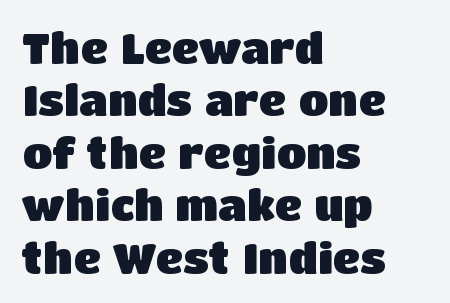
Plain, unruled lines of type. Heavy-handed strokes throughout: this text is bold. Teacher's note: observe the even left margin — that is flush-left alignment. The specimen reads as upright at a glance. The rendering uses natural spacing where letterforms have individual widths. The text was rendered using a sans face with plain stroke endings.
